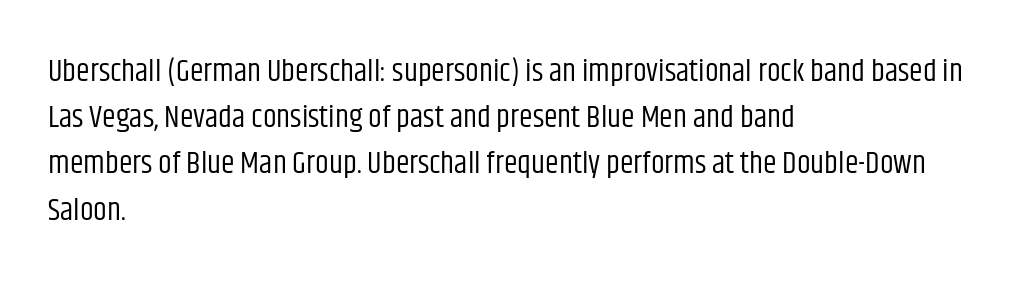
Q: Is the text bold? A: No.
Q: Is the text italic (slanted)? A: No, it is upright.
Q: Is the typeface a serif or a sans-serif typeface? A: Sans-serif.
Q: Is the text underlined? A: No.
Q: How is the paragraph aligned? A: Left-aligned.
Q: Is the spacing between letters normal or unusually wide? A: Normal.
Q: Is the spacing between lines tight, normal or loose? A: Normal.
Q: Width (condensed, normal, or wide)? A: Condensed.
Q: Stroke contrast? A: Low.
Q: x-height? A: Large.
Q: Monospaced? A: No.
